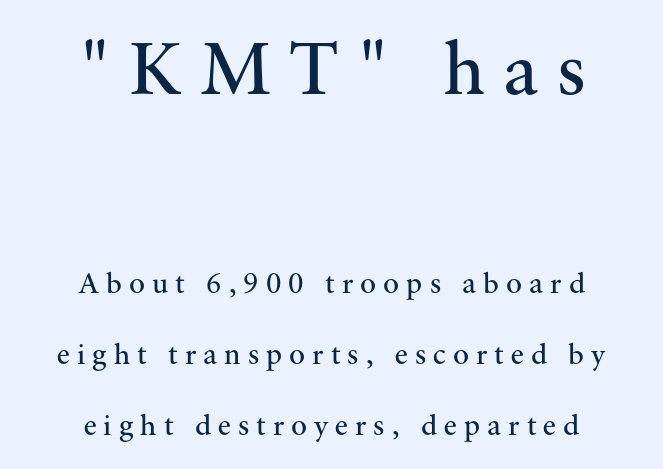
{"serif": "yes", "italic": "no", "bold": "no", "weight": "regular", "width": "normal", "stroke_contrast": "medium", "x_height": "small", "monospaced": "no", "underline": "no", "align": "center", "line_spacing": "loose", "line_spacing_ratio": 2.37, "letter_spacing": "wide", "letter_spacing_em": 0.23, "larger_block": "first", "size_ratio": 2.53, "glyph_px": 76}
